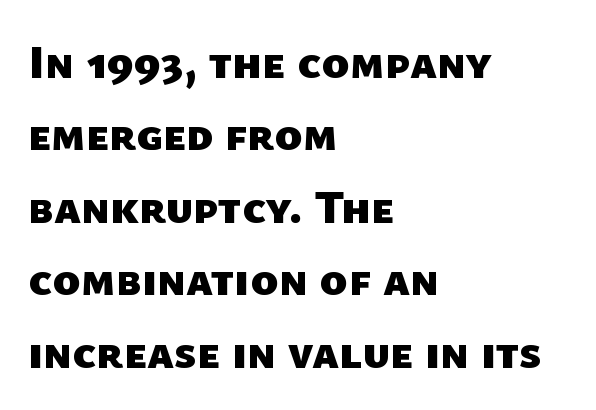
Q: Is the text bold? A: Yes.
Q: Is the typeface a serif or a sans-serif typeface? A: Sans-serif.
Q: Is the text underlined? A: No.
Q: How is the paragraph aligned? A: Left-aligned.
Q: Is the spacing between letters normal or unusually wide? A: Normal.
Q: Is the spacing between lines tight, normal or loose? A: Normal.
Q: Width (condensed, normal, or wide)? A: Normal.
Q: Stroke contrast? A: Low.
Q: x-height? A: Medium.
Q: Monospaced? A: No.
